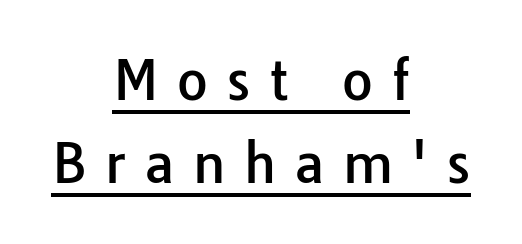
{"serif": "no", "italic": "no", "width": "normal", "stroke_contrast": "low", "x_height": "medium", "monospaced": "no", "underline": "yes", "align": "center", "line_spacing": "normal", "line_spacing_ratio": 1.56, "letter_spacing": "wide", "letter_spacing_em": 0.35, "glyph_px": 53}
